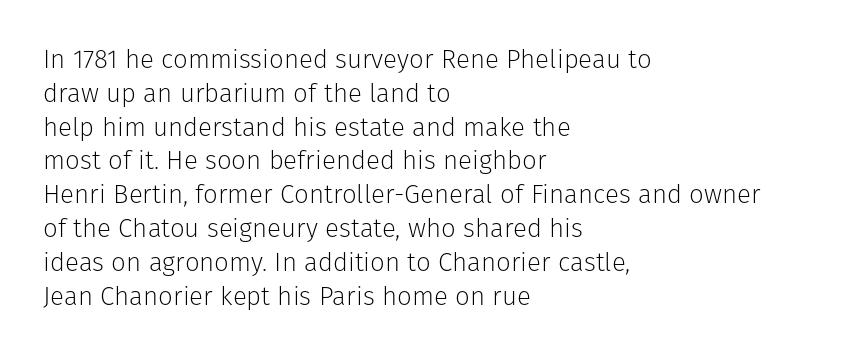
Descenders are the only things crossing below the line. Vertical strokes here are truly vertical. Compared with typical paragraphs, the rows here are spaced about the same. The setting favours the left margin, as ordinary paragraphs usually do.
